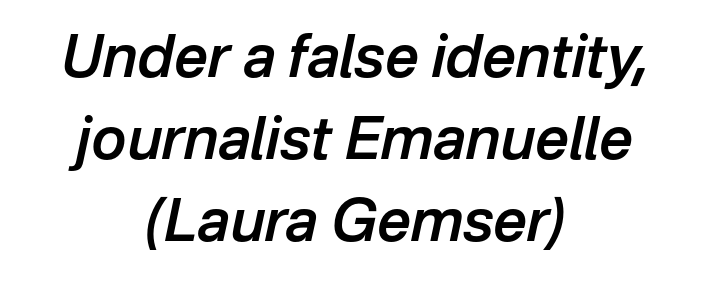
You could call the tracking neutral — neither tight nor loose. No word sits above an underline. The whole block is typeset with a tilt. This is the in-between weight designers call semibold or demi. Normally led — the rows are evenly, conventionally spaced. Visually the block forms a symmetrical silhouette, jagged on both flanks.
